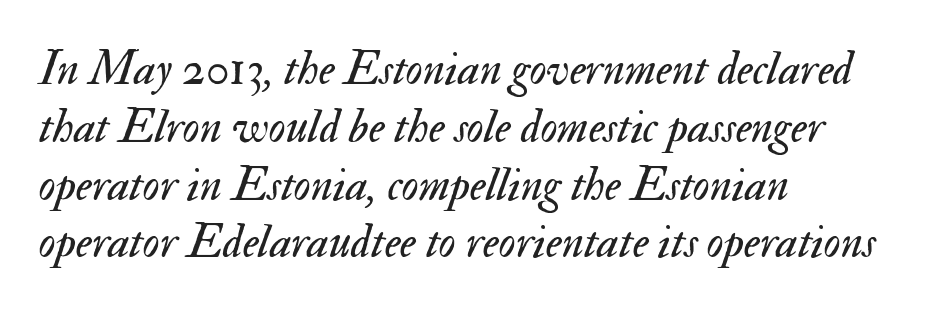
Caption: face not bold, strokes unweighted. One-word summary of the alignment: left. Students, note that the glyphs here touch the page at normal intervals. The lettering tilts uniformly, giving the passage an italic look.
